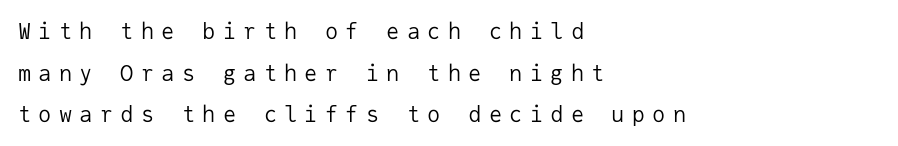
Q: Is the text bold? A: No.
Q: Is the text italic (slanted)? A: No, it is upright.
Q: Is the text underlined? A: No.
Q: How is the paragraph aligned? A: Left-aligned.
Q: Is the spacing between letters normal or unusually wide? A: Unusually wide.
